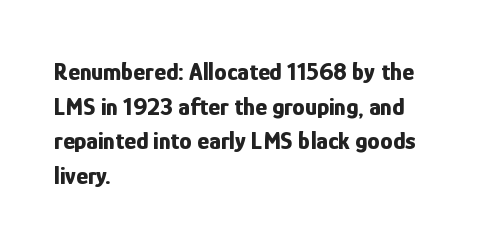
Q: Is the text bold? A: Yes.
Q: Is the text italic (slanted)? A: No, it is upright.
Q: Is the text underlined? A: No.
Q: How is the paragraph aligned? A: Left-aligned.
Q: Is the spacing between letters normal or unusually wide? A: Normal.
Q: Is the spacing between lines tight, normal or loose? A: Normal.
